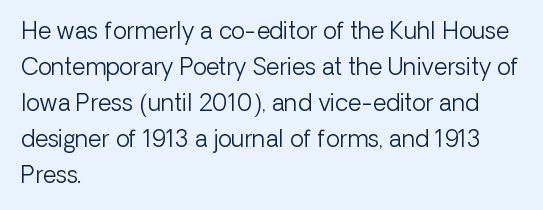
The foot of each line stays bare and open. It's the straight-up-and-down kind of type. The gaps between neighbouring characters are ordinary and unremarkable. A normal amount of white space separates one row of letters from the next. Typeset ragged right — the left edge is the straight one. Is the stroke heavy? The answer is a plain regular-or-lighter.
